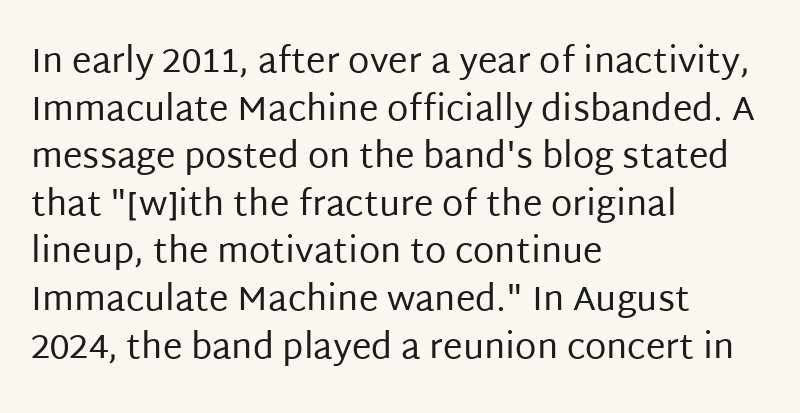
Caption: face not bold, strokes unweighted. Style check: upright. Honestly, the row spacing looks completely unremarkable. Left-aligned paragraph, ragged on the right. The characters display no serif detailing; their extremities are plain. Tracking here is standard; glyphs follow each other at the usual distance.
